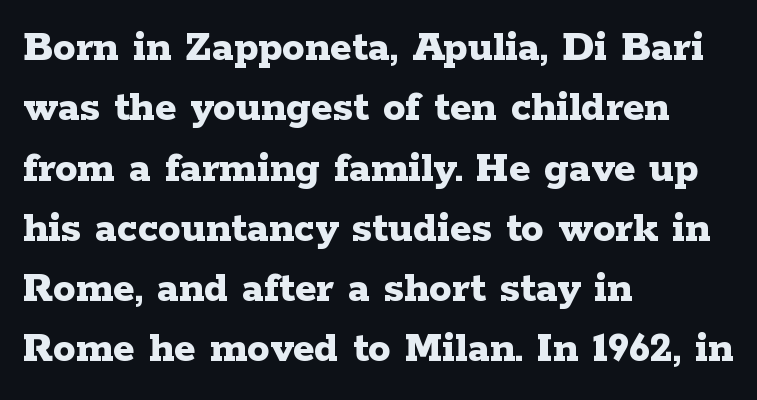
{"serif": "yes", "italic": "no", "bold": "yes", "weight": "bold", "width": "wide", "stroke_contrast": "low", "x_height": "medium", "monospaced": "no", "underline": "no", "align": "left", "line_spacing": "normal", "line_spacing_ratio": 1.34, "letter_spacing": "normal", "letter_spacing_em": 0.0, "glyph_px": 45}
